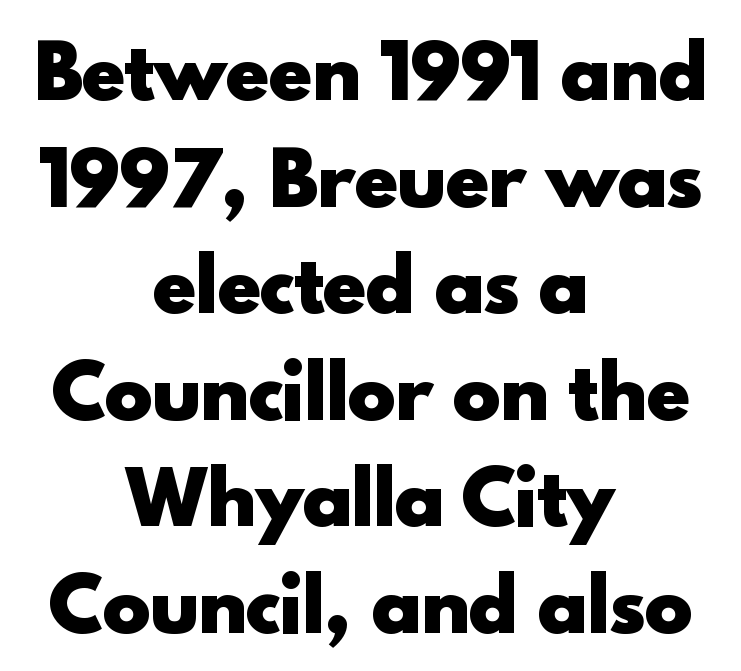
The image shows 72 px heavy sans-serif type, upright; set centered, normal line spacing (1.48x), normal letter spacing, not underlined; a small x-height.
